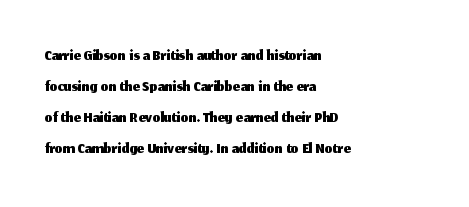
Q: Is the text italic (slanted)? A: No, it is upright.
Q: Is the text underlined? A: No.
Q: How is the paragraph aligned? A: Left-aligned.
Q: Is the spacing between letters normal or unusually wide? A: Normal.
